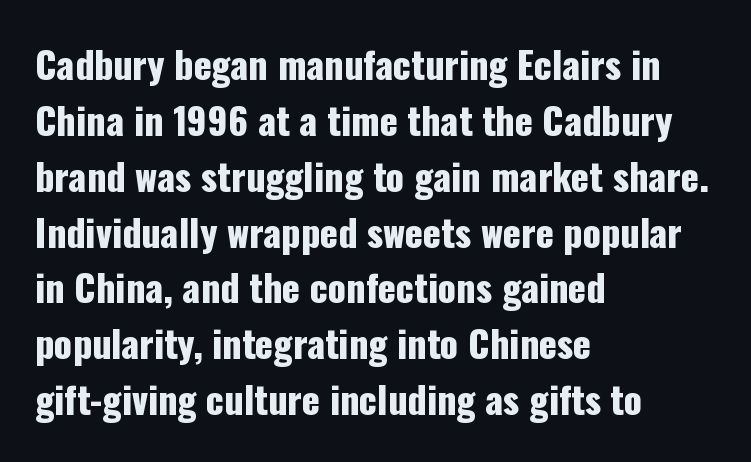
{"serif": "no", "italic": "no", "width": "condensed", "stroke_contrast": "low", "x_height": "medium", "monospaced": "no", "underline": "no", "align": "left", "line_spacing": "normal", "line_spacing_ratio": 1.51, "letter_spacing": "normal", "letter_spacing_em": 0.0, "glyph_px": 37}
